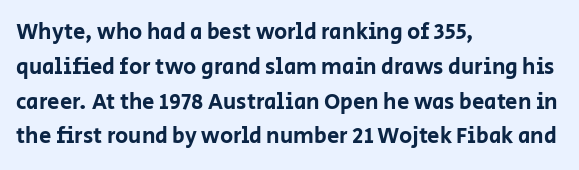
The letters stand straight up with perfectly vertical stems. The strip under each line holds only bare page. Each new line begins a customary step beneath the previous one. Inter-character spacing is left at the font's built-in metrics. The paragraph shown leans on its left margin.
